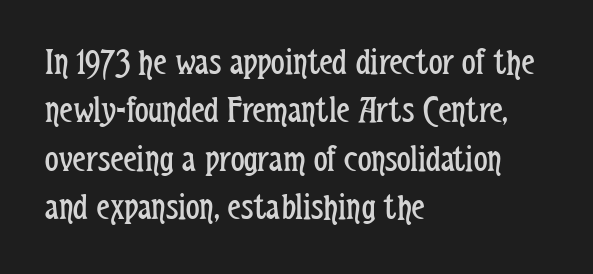
The image shows 38 px regular-weight, condensed sans-serif type, upright; set left-aligned, normal line spacing (1.27x), normal letter spacing, not underlined; low stroke contrast and a medium x-height.
